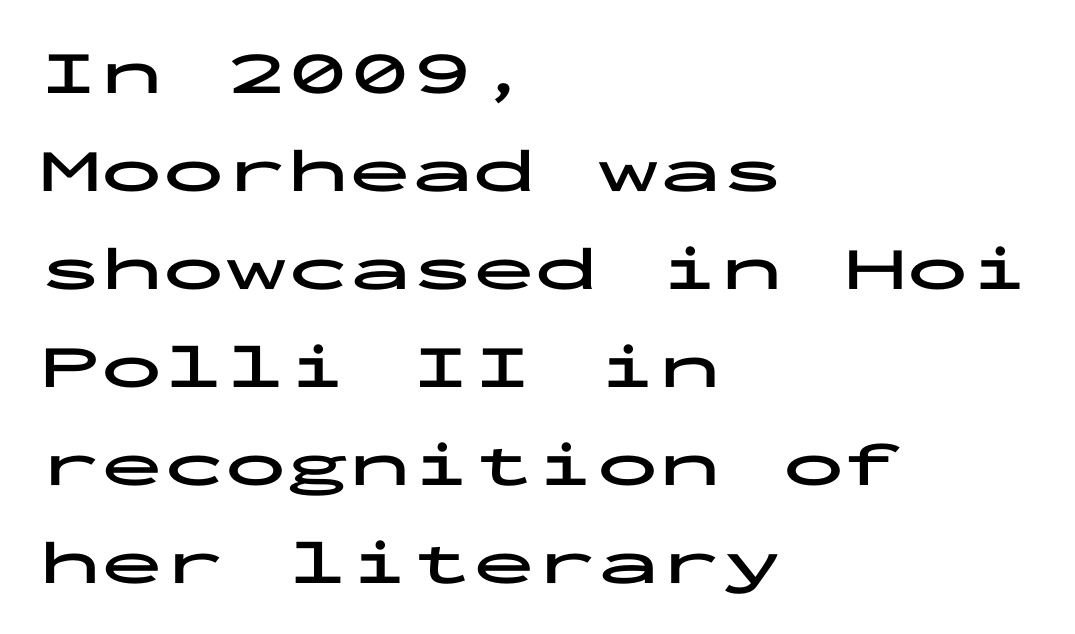
You'd pick this weight for a headline — it's a proper bold. Short note: letters normally spaced. Decoration check: the copy has no underline. Typeset ragged right — the left edge is the straight one.
